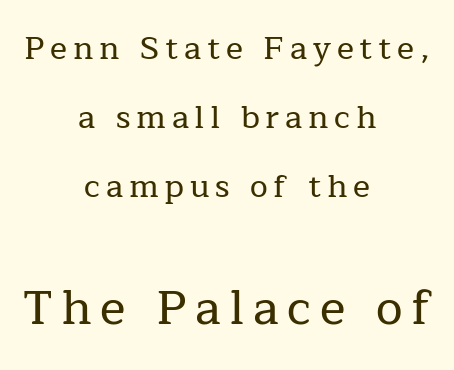
Q: Is the text italic (slanted)? A: No, it is upright.
Q: Is the typeface a serif or a sans-serif typeface? A: Serif.
Q: Is the text underlined? A: No.
Q: How is the paragraph aligned? A: Centered.
Q: Is the spacing between lines tight, normal or loose? A: Loose.
Q: Which block of text is set in a larger size, the first (top) or the second (bottom)? A: The second (bottom) one.
Q: Width (condensed, normal, or wide)? A: Normal.
Q: Stroke contrast? A: Low.
Q: x-height? A: Medium.
Q: Monospaced? A: No.
